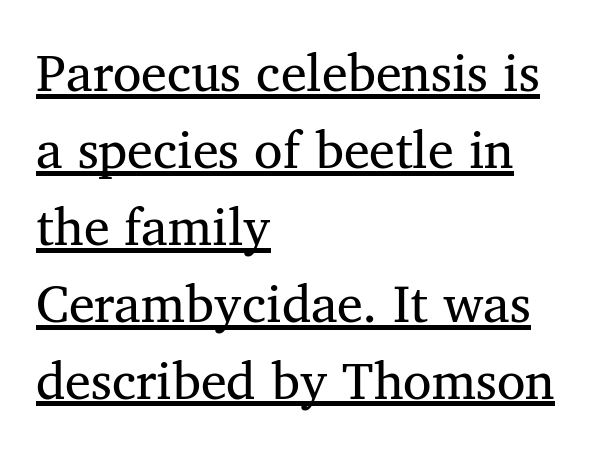
In terms of leading, this rendering sits right in the middle. Nobody touched the tracking dial on this one. This sample has the flowing, uneven cadence of proportional lettering. The typesetter chose a ragged-right arrangement here. A rule runs beneath these lines of type.
